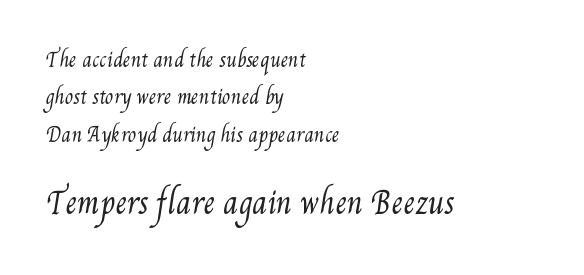
Q: Is the text bold? A: No.
Q: Is the text underlined? A: No.
Q: How is the paragraph aligned? A: Left-aligned.
Q: Is the spacing between letters normal or unusually wide? A: Normal.
Q: Is the spacing between lines tight, normal or loose? A: Loose.
Q: Which block of text is set in a larger size, the first (top) or the second (bottom)? A: The second (bottom) one.
Q: Width (condensed, normal, or wide)? A: Condensed.
Q: Stroke contrast? A: Medium.
Q: x-height? A: Small.
Q: Monospaced? A: No.
